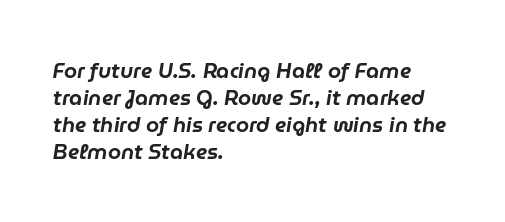
The image shows 21 px text type, italic (leaning right); set left-aligned, normal line spacing (1.28x), normal letter spacing, not underlined.
